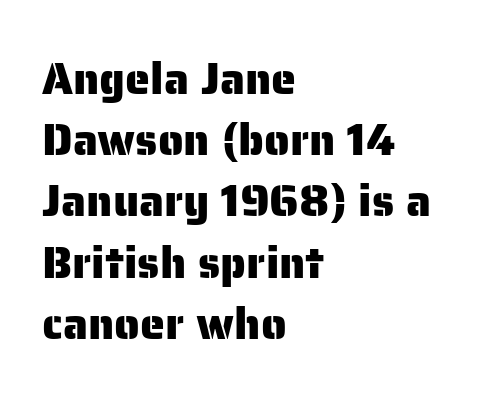
The tracking reads as untouched default to a designer's eye. A sans-serif font was chosen for this passage. Line spacing here is normal. The rag falls on the right side of this text block. The type sits square on the baseline with zero lean. The letters advance in unequal steps, a hallmark of proportional type.
